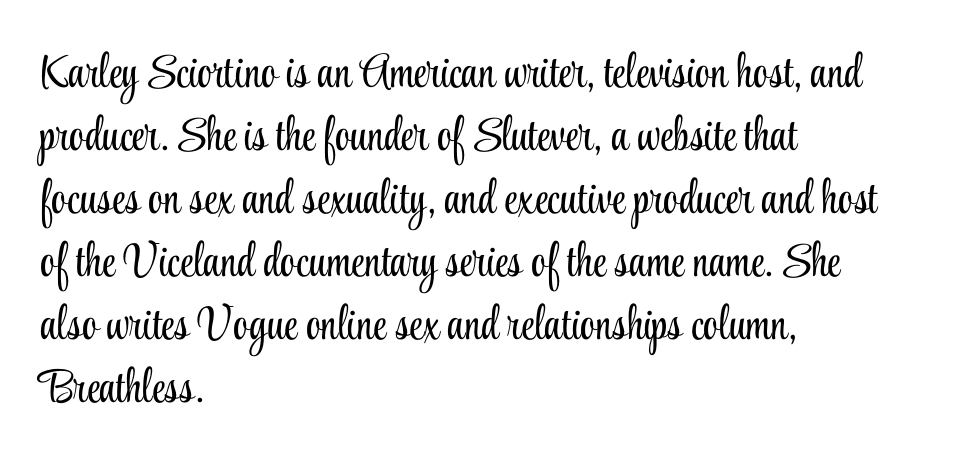
The image shows 47 px light, condensed serif type; set left-aligned, normal line spacing (1.34x), normal letter spacing, not underlined; low stroke contrast and a small x-height.
